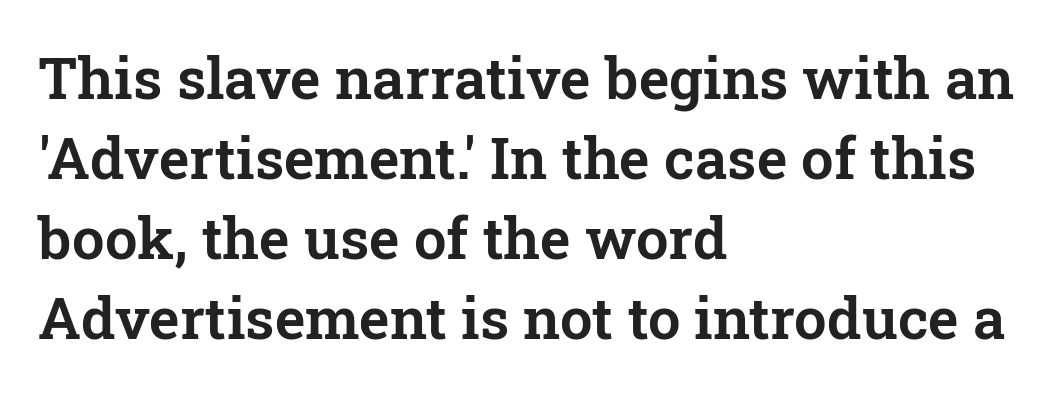
The image shows 58 px serif type, upright; set left-aligned, normal line spacing (1.38x), normal letter spacing, not underlined; low stroke contrast and a medium x-height.
